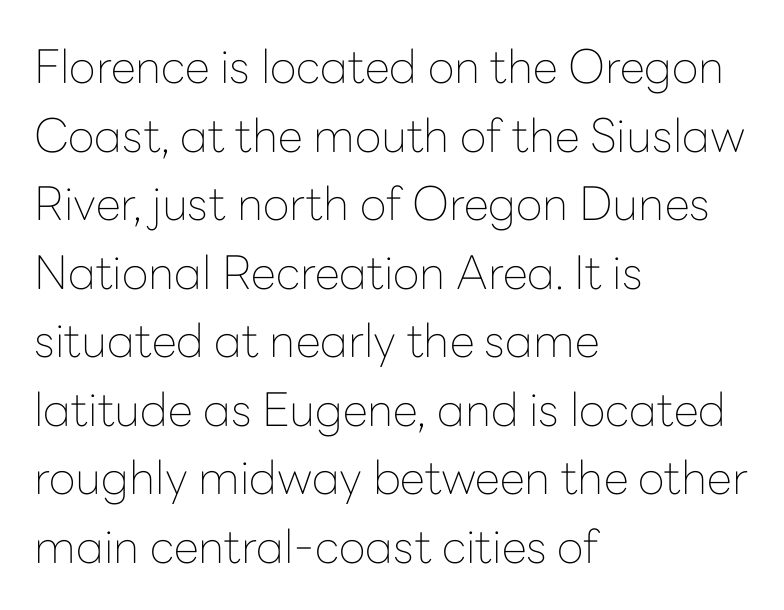
The rendering uses natural spacing where letterforms have individual widths. The font is comparable to plain body text, perhaps lighter. Horizontally, the lines are justified to the leading edge only. This sample uses a sans-serif face. Leading: standard. Tall strokes in this sample are plumb rather than angled.
